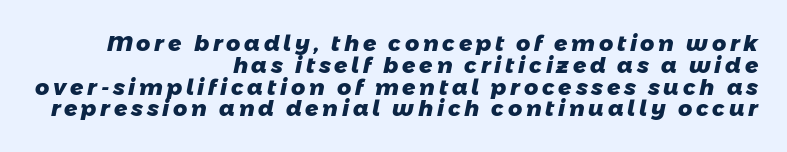
Q: Is the text bold? A: Yes.
Q: Is the text underlined? A: No.
Q: How is the paragraph aligned? A: Right-aligned.
Q: Is the spacing between lines tight, normal or loose? A: Tight.
